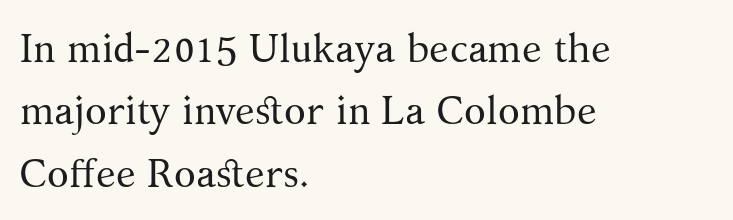
{"serif": "yes", "italic": "no", "bold": "no", "weight": "regular", "width": "normal", "stroke_contrast": "medium", "x_height": "medium", "monospaced": "no", "underline": "no", "align": "left", "line_spacing": "normal", "line_spacing_ratio": 1.56, "letter_spacing": "normal", "letter_spacing_em": 0.0, "glyph_px": 40}
